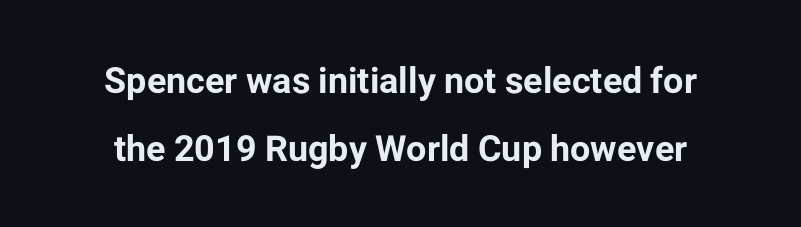
Q: Is the text bold? A: Yes.
Q: Is the text italic (slanted)? A: No, it is upright.
Q: Is the typeface a serif or a sans-serif typeface? A: Sans-serif.
Q: Is the text underlined? A: No.
Q: Is the spacing between letters normal or unusually wide? A: Normal.
Q: Width (condensed, normal, or wide)? A: Normal.
Q: Stroke contrast? A: Low.
Q: x-height? A: Medium.
Q: Monospaced? A: No.
